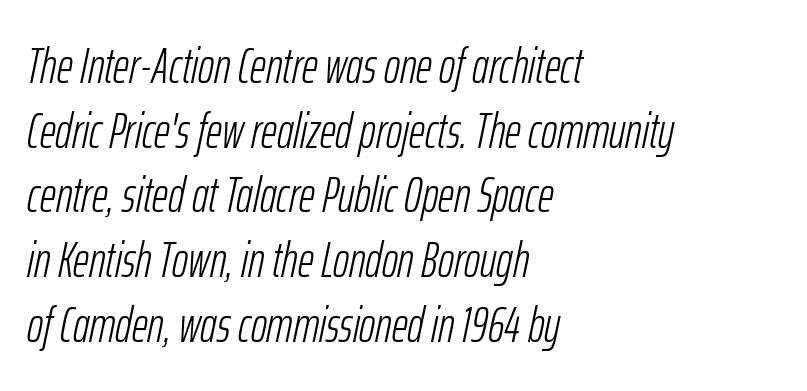
{"italic": "yes", "lean": "right", "slant_degrees": 12, "bold": "no", "weight": "light", "width": "condensed", "stroke_contrast": "low", "x_height": "medium", "monospaced": "no", "underline": "no", "align": "left", "line_spacing": "normal", "line_spacing_ratio": 1.32, "letter_spacing": "normal", "letter_spacing_em": 0.0, "glyph_px": 49}
